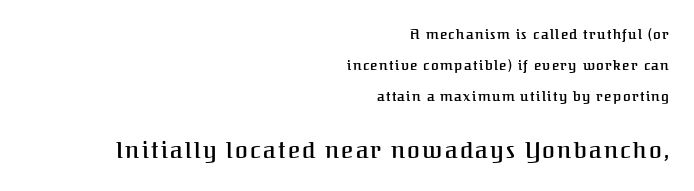
Q: Is the text bold? A: Semi-bold.
Q: Is the text italic (slanted)? A: No, it is upright.
Q: Is the text underlined? A: No.
Q: How is the paragraph aligned? A: Right-aligned.
Q: Is the spacing between lines tight, normal or loose? A: Loose.
Q: Which block of text is set in a larger size, the first (top) or the second (bottom)? A: The second (bottom) one.
